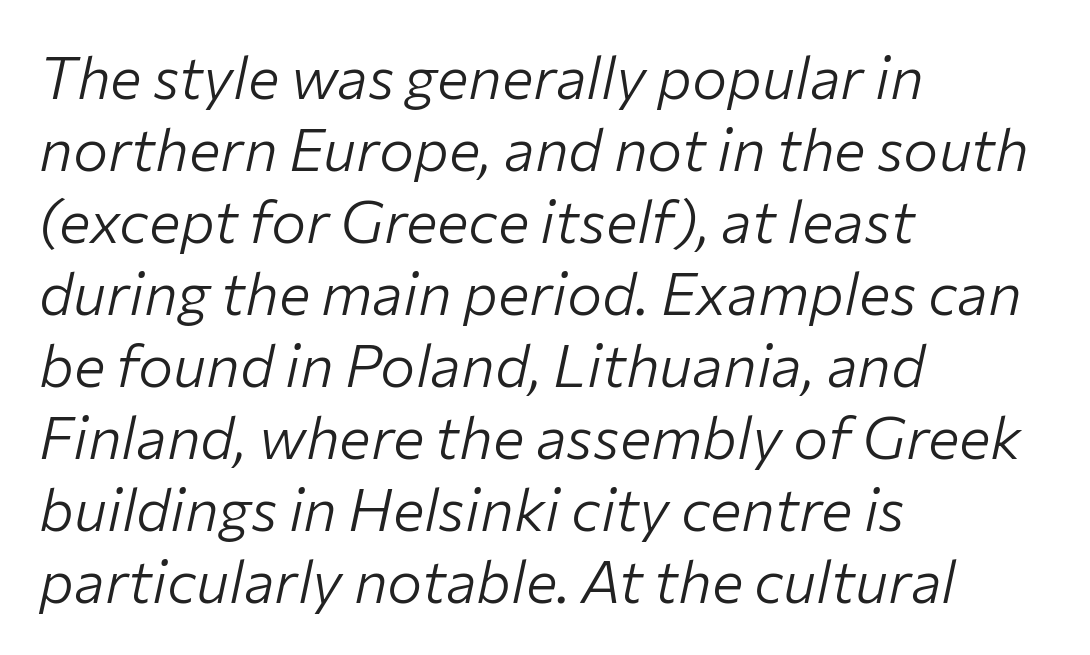
Q: Is the text bold? A: No.
Q: Is the text italic (slanted)? A: Yes, it leans right by about 12 degrees.
Q: Is the text underlined? A: No.
Q: How is the paragraph aligned? A: Left-aligned.
Q: Is the spacing between letters normal or unusually wide? A: Normal.
Q: Width (condensed, normal, or wide)? A: Normal.
Q: Stroke contrast? A: Low.
Q: x-height? A: Medium.
Q: Monospaced? A: No.
